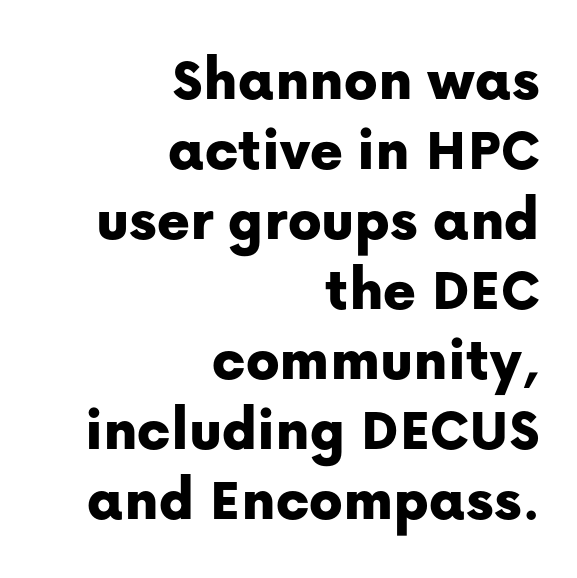
{"serif": "no", "italic": "no", "width": "normal", "stroke_contrast": "low", "x_height": "medium", "monospaced": "no", "underline": "no", "align": "right", "line_spacing": "tight", "line_spacing_ratio": 1.13, "letter_spacing": "normal", "letter_spacing_em": 0.0, "glyph_px": 62}
